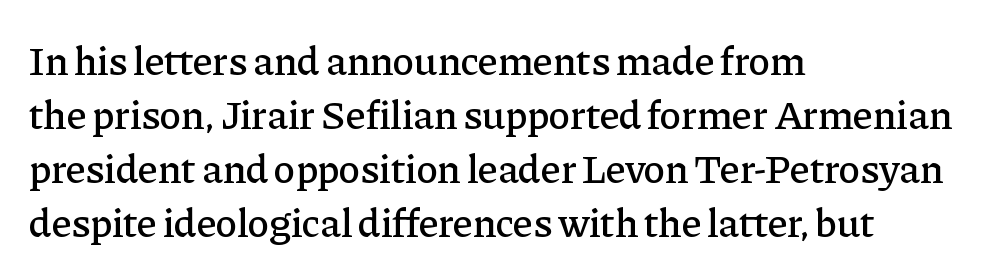
Q: Is the text italic (slanted)? A: No, it is upright.
Q: Is the typeface a serif or a sans-serif typeface? A: Serif.
Q: Is the text underlined? A: No.
Q: How is the paragraph aligned? A: Left-aligned.
Q: Is the spacing between letters normal or unusually wide? A: Normal.
Q: Is the spacing between lines tight, normal or loose? A: Normal.
Q: Width (condensed, normal, or wide)? A: Normal.
Q: Stroke contrast? A: Low.
Q: x-height? A: Medium.
Q: Monospaced? A: No.
